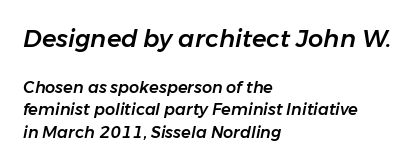
The rag falls on the right side of this text block. Nobody drew a line under any word here. Note: larger setting up top, smaller setting below. Vertical spacing — default.
